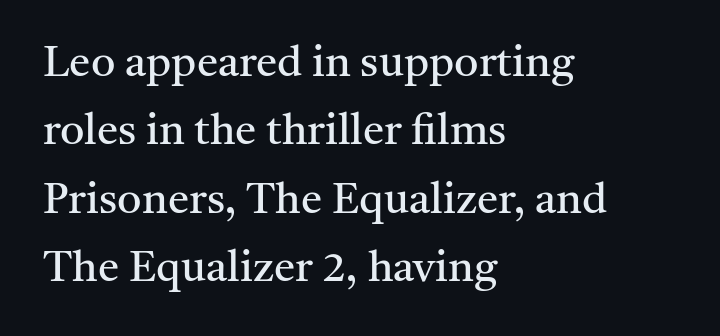
The image shows 43 px regular-weight serif type, upright; set left-aligned, normal line spacing (1.59x), normal letter spacing, not underlined; medium stroke contrast and a medium x-height.
